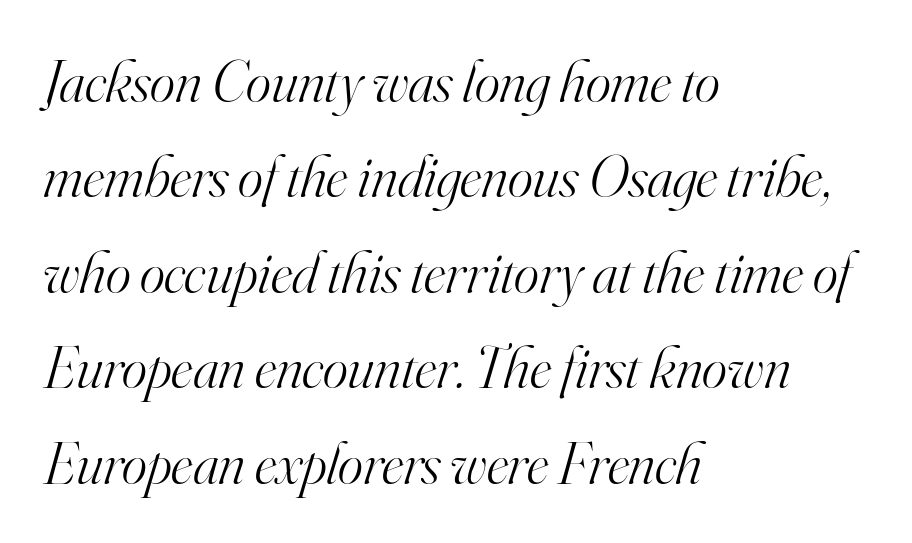
{"serif": "yes", "italic": "yes", "lean": "right", "slant_degrees": 16, "bold": "no", "weight": "light", "width": "normal", "stroke_contrast": "high", "x_height": "small", "monospaced": "no", "underline": "no", "align": "left", "line_spacing": "normal", "line_spacing_ratio": 1.59, "letter_spacing": "normal", "letter_spacing_em": 0.0, "glyph_px": 60}
